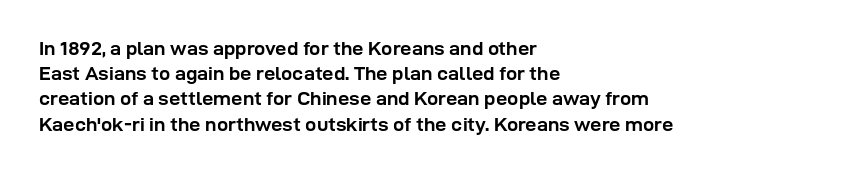
The space directly below the letters is spotless. This rendering uses left alignment, leaving the right contour irregular. The typography opts for an upright posture over an oblique one. Each word holds together tightly as a unit, with standard inter-letter gaps. Pretty heavy lettering here — definitely bold.
